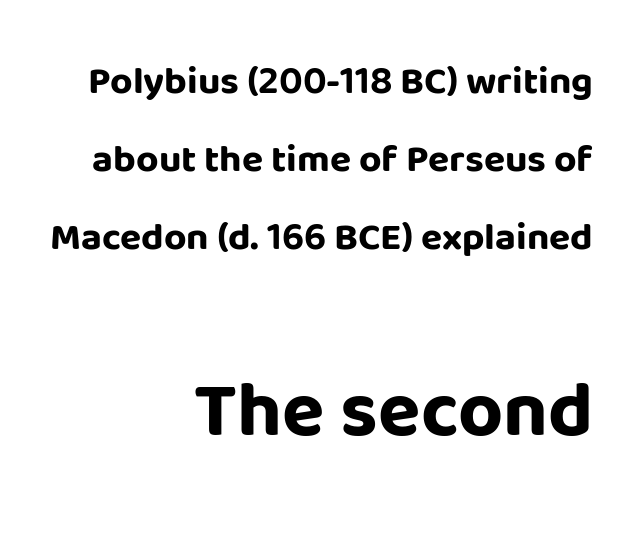
{"serif": "no", "italic": "no", "bold": "yes", "weight": "bold", "width": "normal", "stroke_contrast": "low", "x_height": "large", "monospaced": "no", "underline": "no", "align": "right", "line_spacing": "loose", "line_spacing_ratio": 2.0, "letter_spacing": "normal", "letter_spacing_em": 0.0, "larger_block": "second", "size_ratio": 2.0, "glyph_px": 78}
